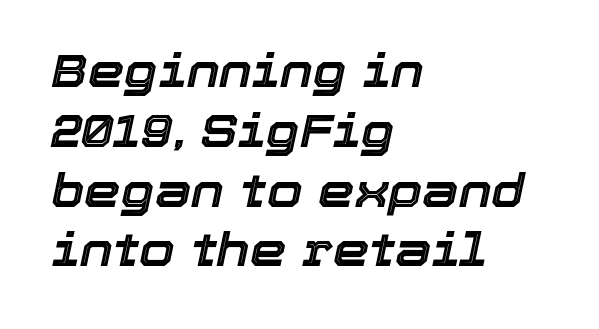
Q: Is the text italic (slanted)? A: Yes, it leans right by about 12 degrees.
Q: Is the text underlined? A: No.
Q: How is the paragraph aligned? A: Left-aligned.
Q: Is the spacing between letters normal or unusually wide? A: Normal.
Q: Is the spacing between lines tight, normal or loose? A: Normal.
Q: Width (condensed, normal, or wide)? A: Normal.
Q: x-height? A: Medium.
Q: Monospaced? A: No.
